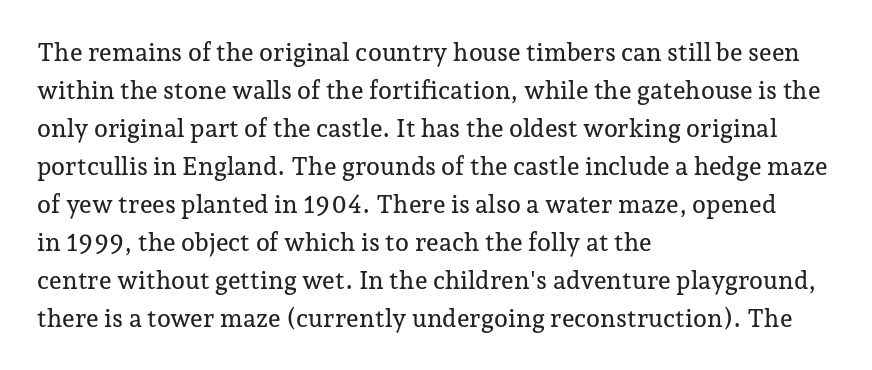
Q: Is the text italic (slanted)? A: No, it is upright.
Q: Is the text underlined? A: No.
Q: How is the paragraph aligned? A: Left-aligned.
Q: Is the spacing between letters normal or unusually wide? A: Normal.
Q: Is the spacing between lines tight, normal or loose? A: Normal.
